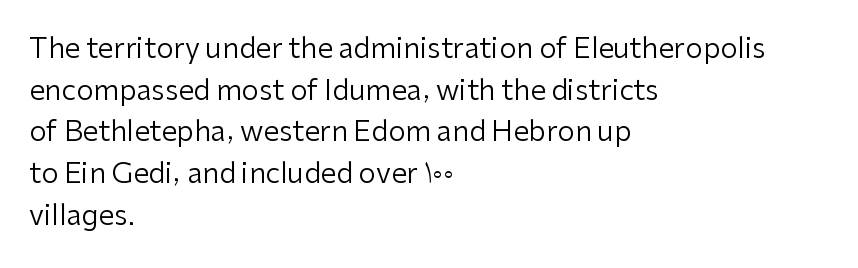
{"serif": "no", "italic": "no", "bold": "no", "weight": "regular", "width": "normal", "stroke_contrast": "low", "x_height": "medium", "monospaced": "no", "underline": "no", "align": "left", "line_spacing": "normal", "line_spacing_ratio": 1.49, "letter_spacing": "normal", "letter_spacing_em": 0.0, "glyph_px": 28}
